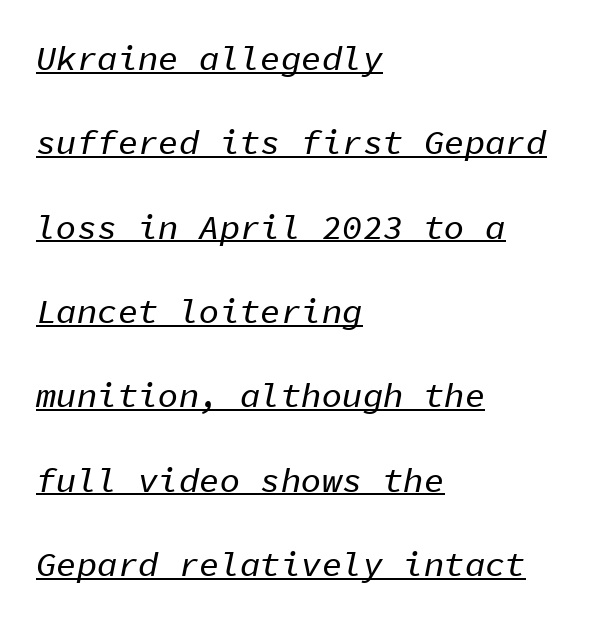
Q: Is the text italic (slanted)? A: Yes, it leans right by about 11 degrees.
Q: Is the text underlined? A: Yes.
Q: How is the paragraph aligned? A: Left-aligned.
Q: Is the spacing between letters normal or unusually wide? A: Normal.
Q: Is the spacing between lines tight, normal or loose? A: Loose.
Q: Width (condensed, normal, or wide)? A: Normal.
Q: Stroke contrast? A: Low.
Q: x-height? A: Medium.
Q: Monospaced? A: Yes.
